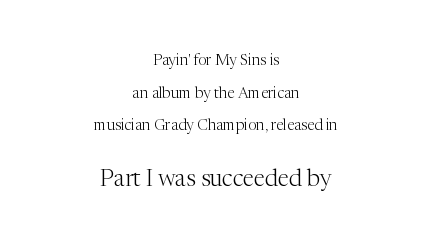
The image shows 23 px text type, upright; set centered, loose line spacing (2.18x), normal letter spacing, not underlined; the second (bottom) block is 1.53x larger.
